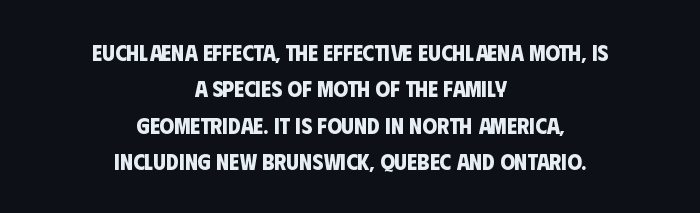
{"bold": "yes", "underline": "no", "align": "center", "line_spacing": "normal", "line_spacing_ratio": 1.58, "letter_spacing": "normal", "letter_spacing_em": 0.0, "glyph_px": 23}
